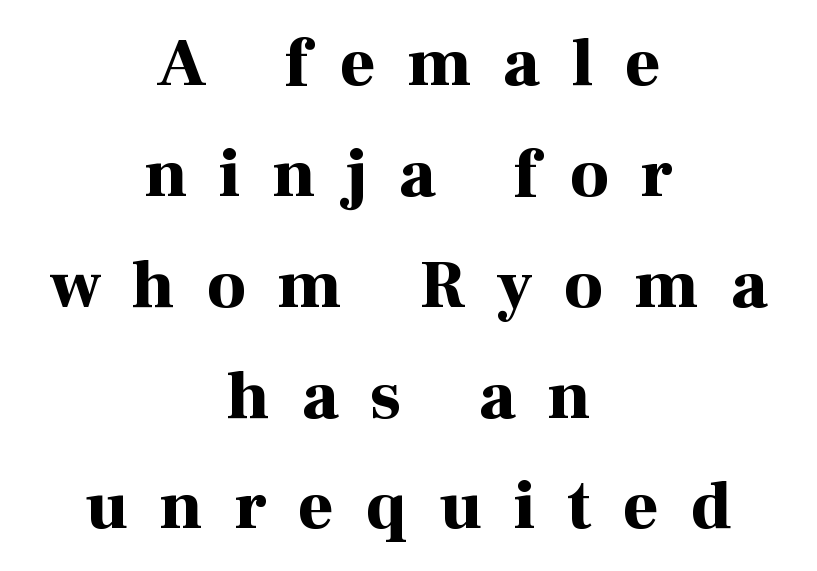
{"serif": "yes", "italic": "no", "bold": "yes", "weight": "bold", "width": "normal", "stroke_contrast": "high", "x_height": "medium", "monospaced": "no", "underline": "no", "align": "center", "line_spacing": "normal", "line_spacing_ratio": 1.63, "letter_spacing": "wide", "letter_spacing_em": 0.47, "glyph_px": 68}
